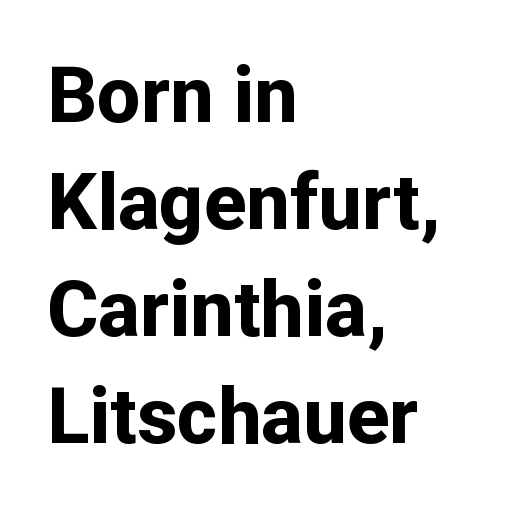
Typeset ragged right — the left edge is the straight one. The rendering shows plain stroke endings on the letterforms — a sans-serif design. Heavy, bold letterforms. Quick note: not italic, upright.
